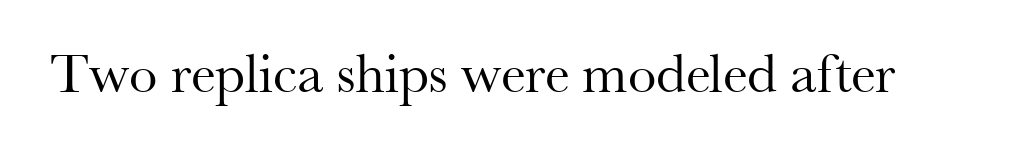
{"serif": "yes", "italic": "no", "bold": "no", "weight": "regular", "width": "normal", "stroke_contrast": "medium", "x_height": "small", "monospaced": "no", "underline": "no", "letter_spacing": "normal", "letter_spacing_em": 0.0, "glyph_px": 57}
